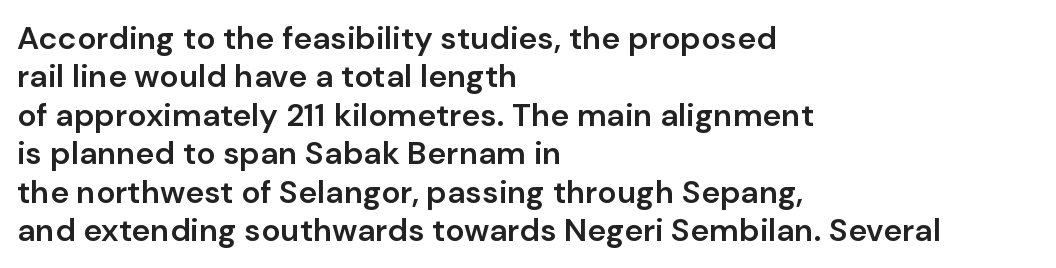
The image shows 32 px semibold sans-serif type, upright; set left-aligned, line spacing 1.2x, normal letter spacing, not underlined; low stroke contrast and a medium x-height.
